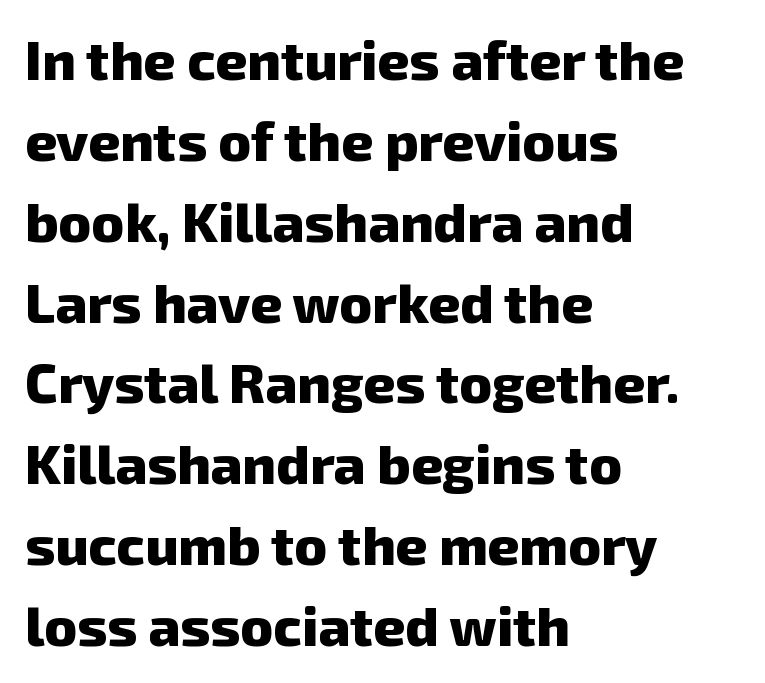
{"serif": "no", "bold": "yes", "weight": "heavy", "width": "normal", "stroke_contrast": "low", "x_height": "medium", "monospaced": "no", "underline": "no", "align": "left", "line_spacing": "normal", "line_spacing_ratio": 1.47, "letter_spacing": "normal", "letter_spacing_em": 0.0, "glyph_px": 55}
